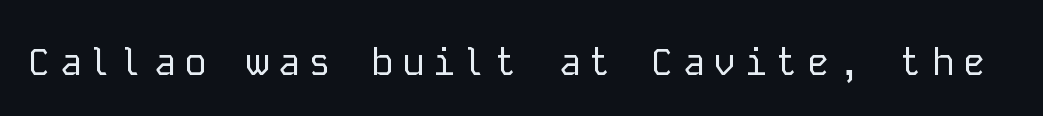
{"serif": "no", "italic": "no", "bold": "no", "weight": "regular", "width": "normal", "stroke_contrast": "low", "x_height": "medium", "monospaced": "yes", "underline": "no", "letter_spacing": "wide", "letter_spacing_em": 0.22, "glyph_px": 38}
